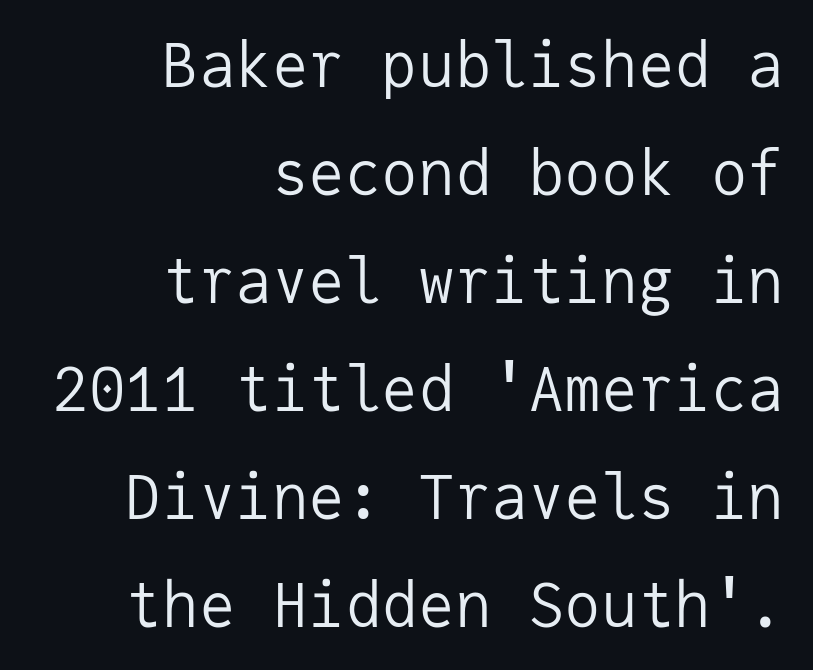
The image shows 61 px regular-weight sans-serif type, upright, monospaced; set right-aligned, line spacing 1.77x, normal letter spacing, not underlined; low stroke contrast and a medium x-height.
